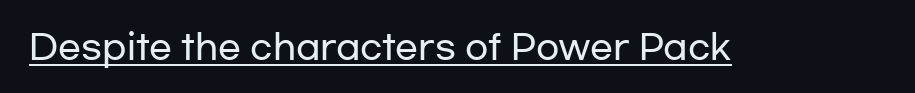
Check where the strokes stop: nothing finishes them off — pure sans. A baseline rule has been typeset under these characters. Designer's note — italics off, roman on. You could not count columns in this text — the font is proportionally spaced. This sample uses plain, unmodified letter spacing.
